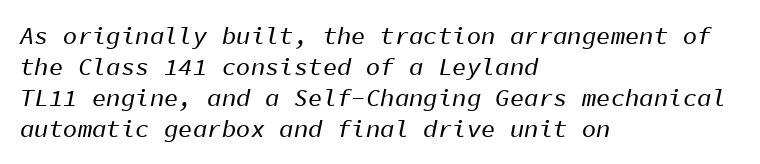
In terms of posture, this sample is oblique. Beneath every word, the page is bare. The lines sit at an ordinary, default distance from one another. Line starts are locked; line ends wander. Caption: standard tracking, unaltered.
